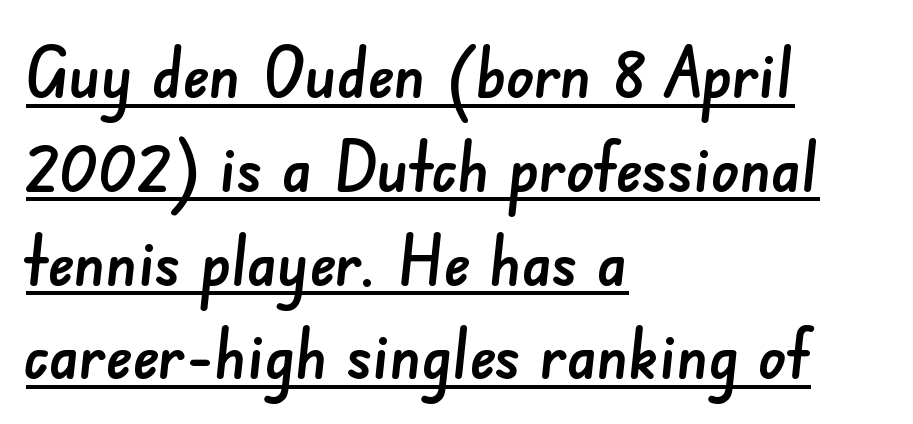
The image shows 70 px sans-serif type; set left-aligned, normal line spacing (1.34x), normal letter spacing, underlined; low stroke contrast and a small x-height.
